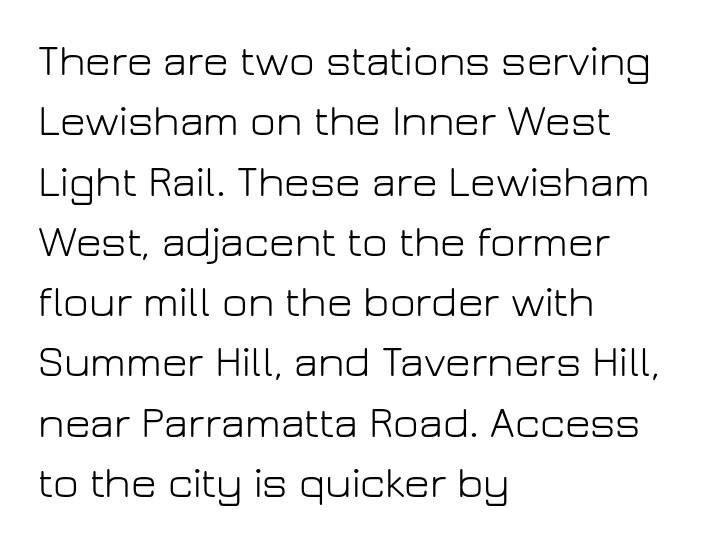
The image shows 44 px light sans-serif type, upright; set left-aligned, normal line spacing (1.37x), normal letter spacing, not underlined; low stroke contrast and a medium x-height.
